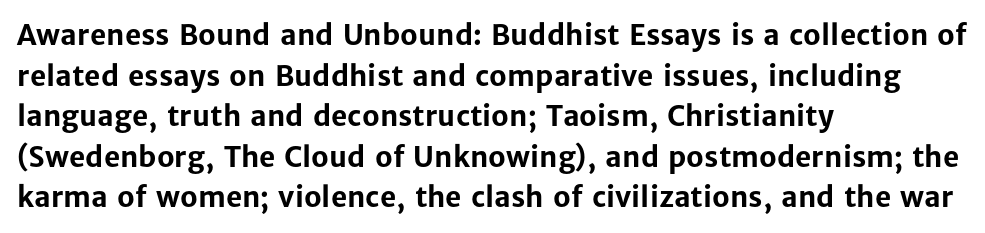
Q: Is the text bold? A: Yes.
Q: Is the text italic (slanted)? A: No, it is upright.
Q: Is the typeface a serif or a sans-serif typeface? A: Sans-serif.
Q: Is the text underlined? A: No.
Q: How is the paragraph aligned? A: Left-aligned.
Q: Is the spacing between letters normal or unusually wide? A: Normal.
Q: Is the spacing between lines tight, normal or loose? A: Normal.
Q: Width (condensed, normal, or wide)? A: Normal.
Q: Stroke contrast? A: Low.
Q: x-height? A: Medium.
Q: Monospaced? A: No.
